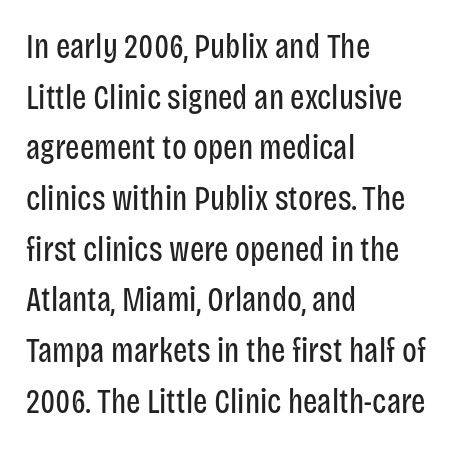
The image shows 34 px regular-weight, condensed sans-serif type, upright; set left-aligned, normal line spacing (1.49x), normal letter spacing, not underlined; low stroke contrast and a large x-height.
